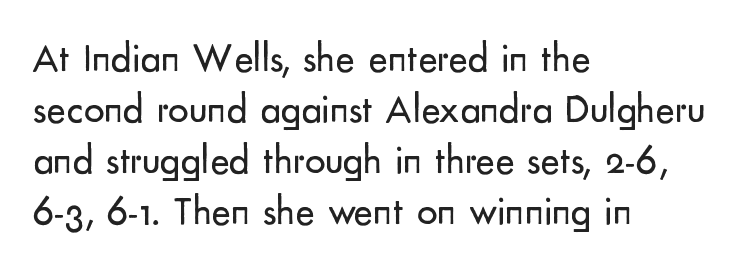
{"serif": "no", "italic": "no", "bold": "no", "weight": "regular", "width": "normal", "stroke_contrast": "low", "x_height": "small", "monospaced": "no", "underline": "no", "align": "left", "line_spacing_ratio": 1.24, "letter_spacing": "normal", "letter_spacing_em": 0.0, "glyph_px": 41}
